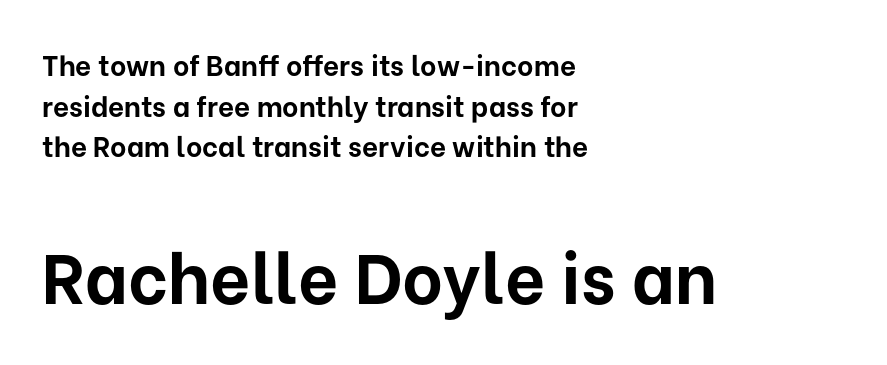
The image shows 70 px bold sans-serif type, upright; set left-aligned, normal line spacing (1.45x), normal letter spacing, not underlined; the second (bottom) block is 2.5x larger; low stroke contrast and a medium x-height.
